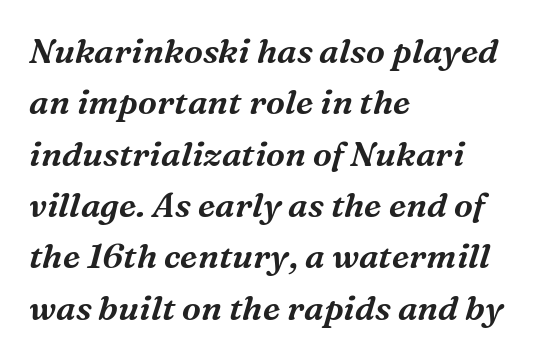
Q: Is the text italic (slanted)? A: Yes, it leans right by about 16 degrees.
Q: Is the typeface a serif or a sans-serif typeface? A: Serif.
Q: Is the text underlined? A: No.
Q: How is the paragraph aligned? A: Left-aligned.
Q: Is the spacing between letters normal or unusually wide? A: Normal.
Q: Is the spacing between lines tight, normal or loose? A: Normal.
Q: Width (condensed, normal, or wide)? A: Normal.
Q: Stroke contrast? A: Medium.
Q: x-height? A: Medium.
Q: Monospaced? A: No.
